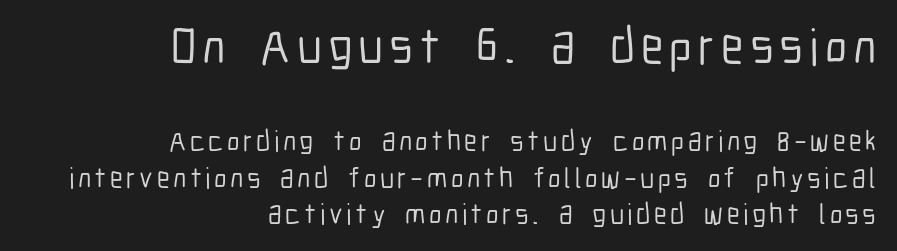
Q: Is the text italic (slanted)? A: No, it is upright.
Q: Is the typeface a serif or a sans-serif typeface? A: Sans-serif.
Q: Is the text underlined? A: No.
Q: How is the paragraph aligned? A: Right-aligned.
Q: Is the spacing between lines tight, normal or loose? A: Normal.
Q: Which block of text is set in a larger size, the first (top) or the second (bottom)? A: The first (top) one.
Q: Width (condensed, normal, or wide)? A: Condensed.
Q: Stroke contrast? A: Low.
Q: x-height? A: Medium.
Q: Monospaced? A: No.
